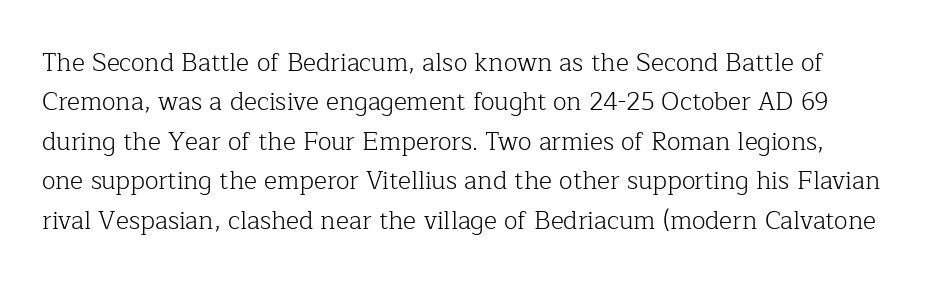
Q: Is the text bold? A: No.
Q: Is the text italic (slanted)? A: No, it is upright.
Q: Is the text underlined? A: No.
Q: Is the spacing between letters normal or unusually wide? A: Normal.
Q: Is the spacing between lines tight, normal or loose? A: Normal.
